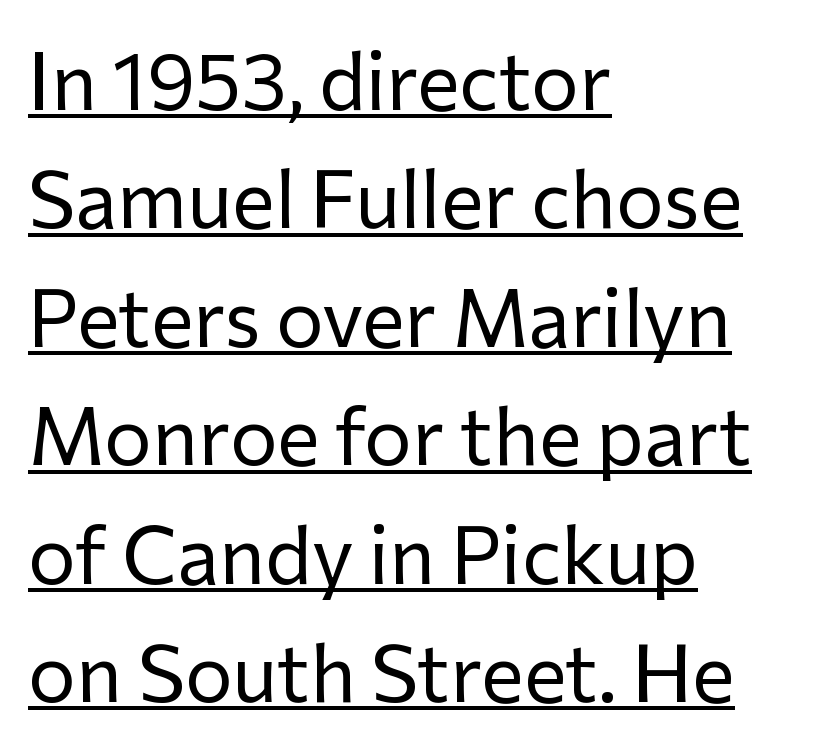
The image shows 80 px regular-weight sans-serif type, upright; set left-aligned, normal line spacing (1.48x), normal letter spacing, underlined; low stroke contrast and a medium x-height.
